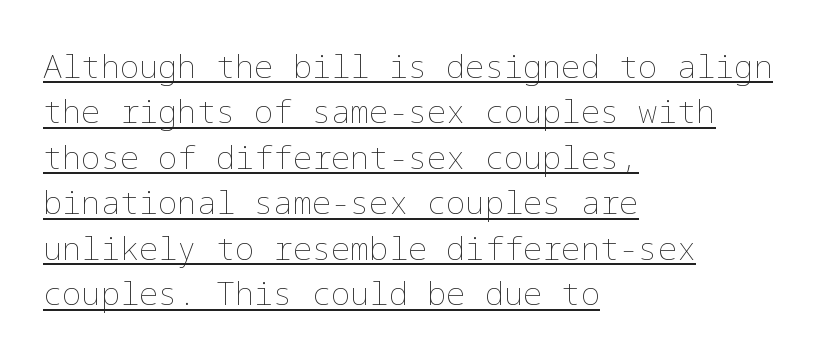
Q: Is the text bold? A: No.
Q: Is the text italic (slanted)? A: No, it is upright.
Q: Is the text underlined? A: Yes.
Q: How is the paragraph aligned? A: Left-aligned.
Q: Is the spacing between letters normal or unusually wide? A: Normal.
Q: Is the spacing between lines tight, normal or loose? A: Normal.
Q: Width (condensed, normal, or wide)? A: Normal.
Q: Stroke contrast? A: Low.
Q: x-height? A: Medium.
